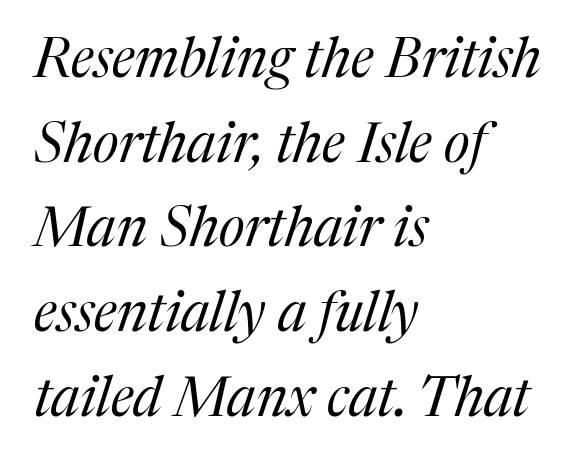
Is this a fixed-width face? No — the glyphs have proportional, varying widths. Caption: multi-line text, flush left, ragged right. Italic? Definitely — the glyphs are oblique. The letters look calm and open, with moderate or lighter stems. Normally led — the rows are evenly, conventionally spaced.
